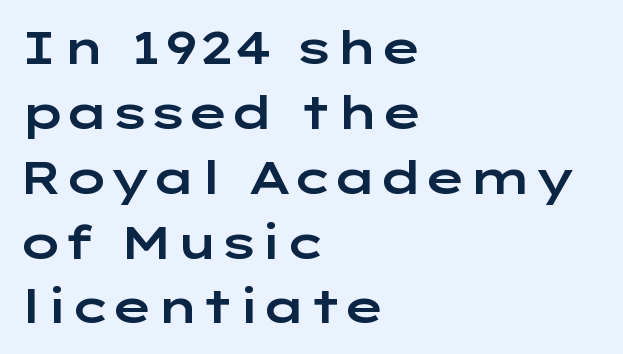
{"serif": "no", "italic": "no", "width": "wide", "stroke_contrast": "low", "x_height": "medium", "monospaced": "no", "underline": "no", "align": "left", "line_spacing": "normal", "line_spacing_ratio": 1.41, "letter_spacing": "normal", "letter_spacing_em": 0.0, "glyph_px": 46}
